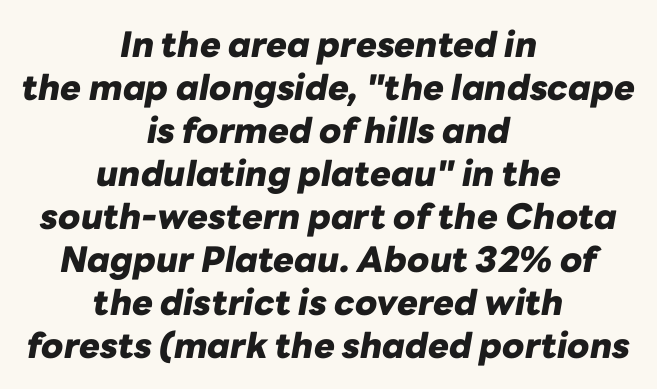
Descenders are the only things crossing below the line. Compared with ordinary roman type, these characters are visibly tilted. The whitespace from short lines is split evenly between both sides. A typesetter would call this zero additional tracking. Spacing verdict: proportional, widths tailored to each character. Plenty of ink on the page — the face is bold.
